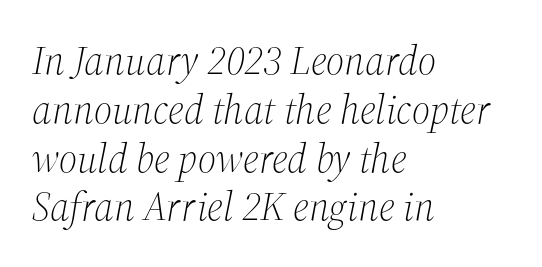
Q: Is the text bold? A: No.
Q: Is the text italic (slanted)? A: Yes, it leans right by about 12 degrees.
Q: Is the typeface a serif or a sans-serif typeface? A: Serif.
Q: Is the text underlined? A: No.
Q: How is the paragraph aligned? A: Left-aligned.
Q: Is the spacing between letters normal or unusually wide? A: Normal.
Q: Width (condensed, normal, or wide)? A: Normal.
Q: Stroke contrast? A: Medium.
Q: x-height? A: Medium.
Q: Monospaced? A: No.
